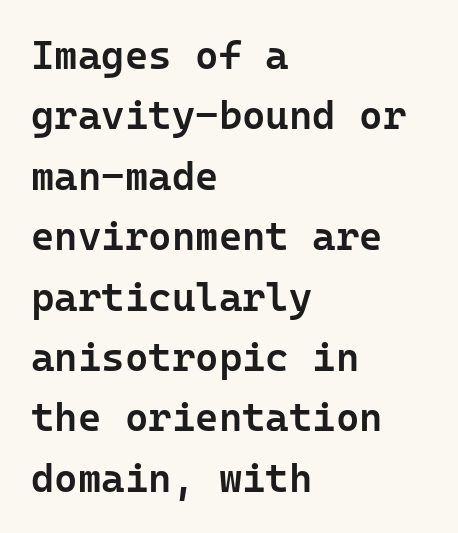
The specimen omits any rule beneath the text block's lines. One glance says typical: line gaps are just what's usual. Its strokes are somewhat broadened, the hallmark of semibold type. Which margin do the lines hug? The left one — the right edge is uneven. These lines were composed using upright roman letters.
